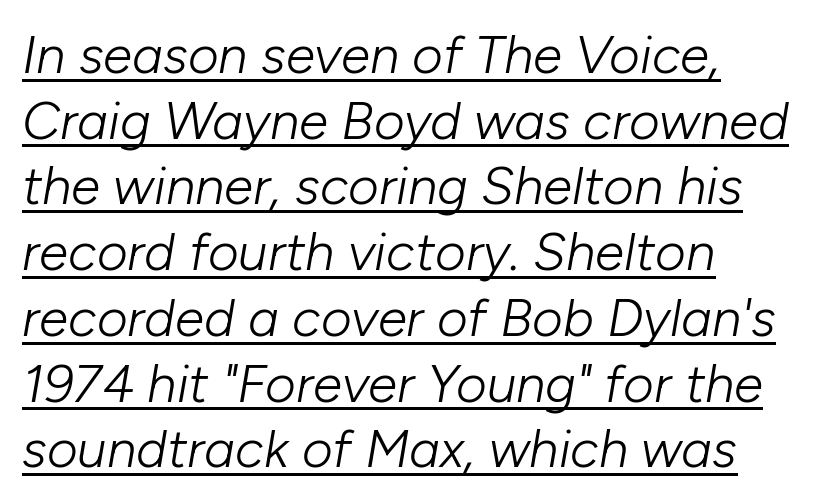
{"italic": "yes", "lean": "right", "slant_degrees": 10, "bold": "no", "weight": "light", "width": "normal", "stroke_contrast": "low", "x_height": "medium", "monospaced": "no", "underline": "yes", "align": "left", "line_spacing_ratio": 1.24, "letter_spacing": "normal", "letter_spacing_em": 0.0, "glyph_px": 53}
